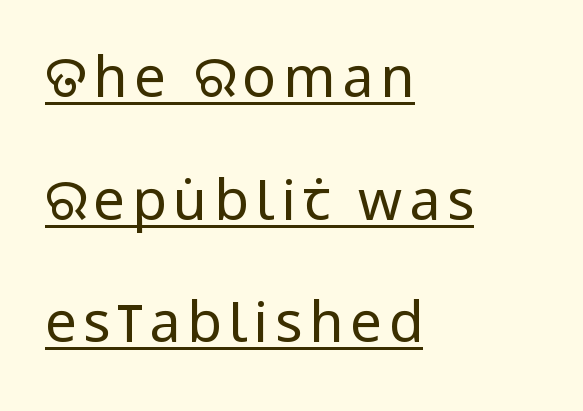
Does the copy run flush right? No — it runs flush left. The face used here is proportionally spaced, like ordinary book or web type. The font family rendered here belongs to the sans-serif group. Honestly, the rows look like they've been pulled way apart.
